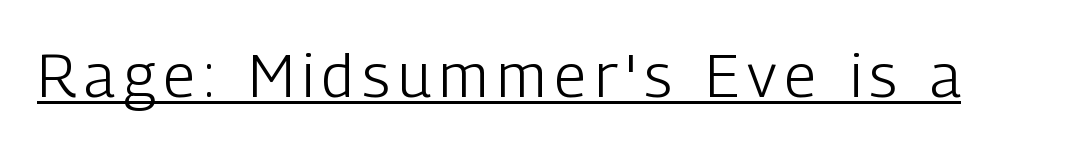
The image shows 61 px light, condensed sans-serif type, upright; set underlined; low stroke contrast and a medium x-height.
